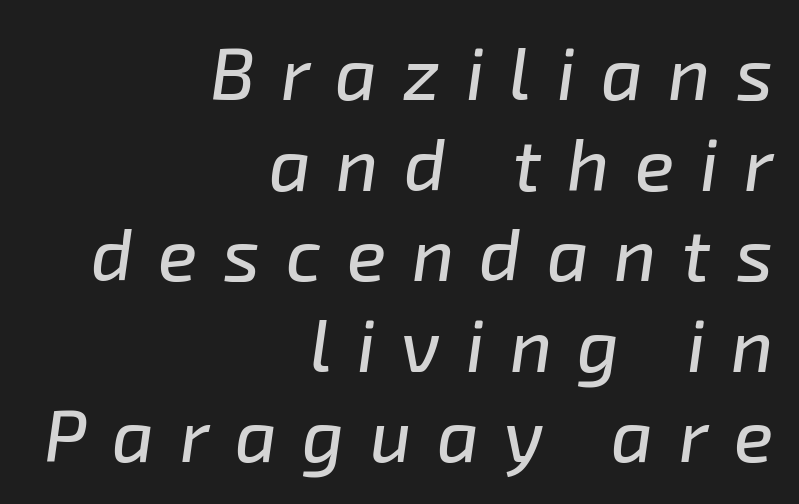
The image shows 73 px text type, italic (leaning right); set right-aligned, line spacing 1.24x, unusually wide letter spacing (+0.35 em), not underlined; low stroke contrast and a medium x-height.
